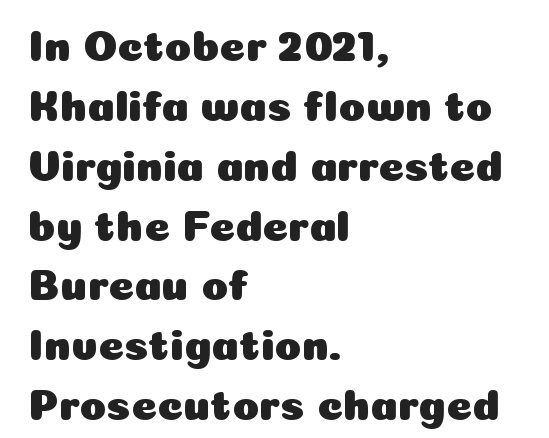
The image shows 44 px sans-serif type, upright; set left-aligned, normal line spacing (1.36x), normal letter spacing, not underlined; low stroke contrast and a medium x-height.
